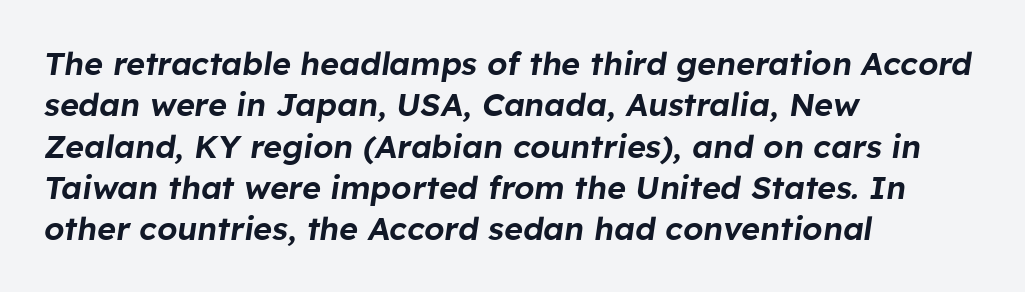
{"italic": "yes", "lean": "right", "slant_degrees": 8, "width": "normal", "stroke_contrast": "low", "x_height": "medium", "monospaced": "no", "underline": "no", "align": "left", "line_spacing": "normal", "line_spacing_ratio": 1.29, "letter_spacing": "normal", "letter_spacing_em": 0.0, "glyph_px": 32}
